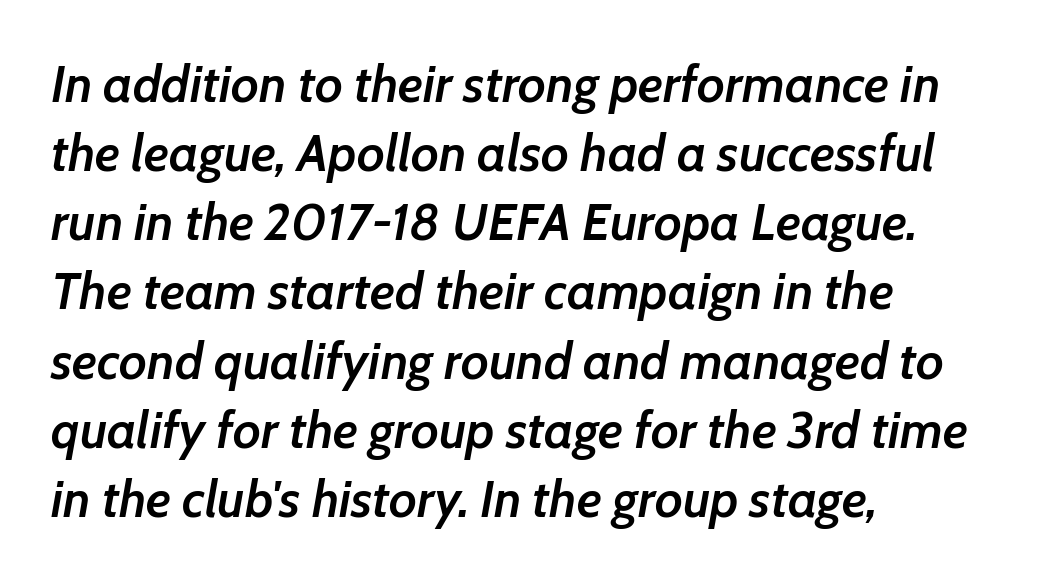
Nobody drew a line under any word here. Evenly set lines give the paragraph a standard silhouette. Between one letter and the next there's only the usual sliver of space. An italicized treatment has been applied to the whole sample. These lines are rendered in a variable-pitch font. Horizontal alignment here is leftward, the default for most running prose.
